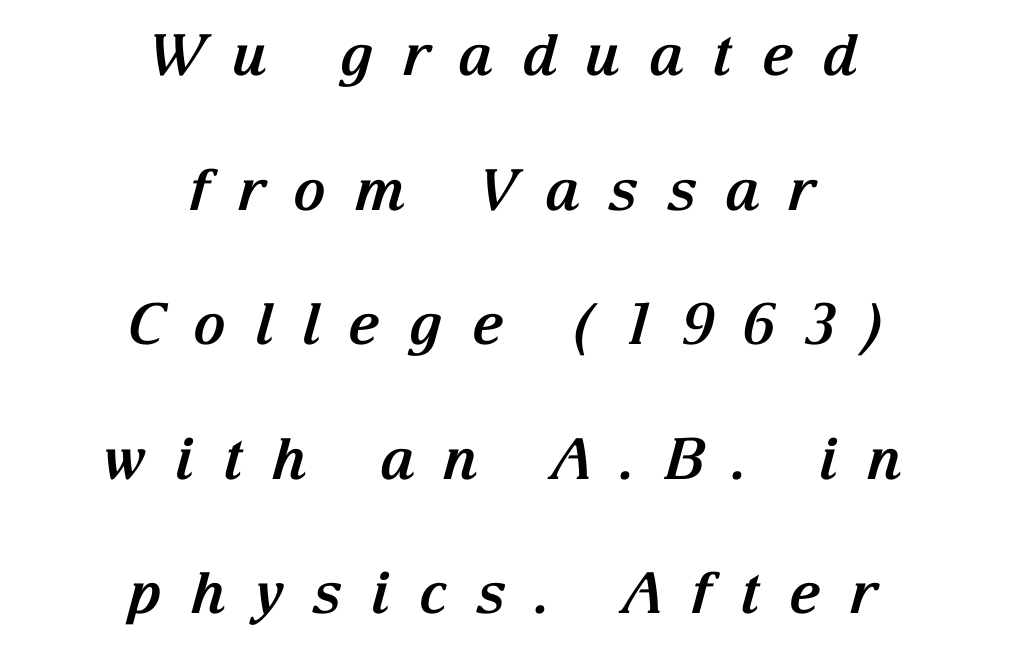
Letters rest on an invisible, unmarked baseline. The lettering tilts uniformly, giving the passage an italic look. Are there feet on the stems? There are — it's a serif. Think of a printed novel: that variable character pitch is what you see here. The lines are quadded center. The passage shown stacks its lines with a broad gap.
